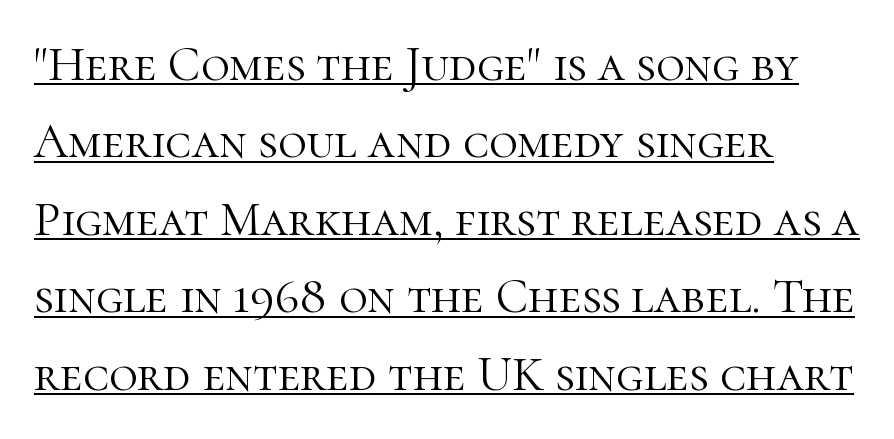
{"serif": "yes", "italic": "no", "bold": "no", "weight": "light", "width": "normal", "stroke_contrast": "high", "x_height": "medium", "monospaced": "no", "underline": "yes", "align": "left", "line_spacing": "normal", "line_spacing_ratio": 1.58, "letter_spacing": "normal", "letter_spacing_em": 0.0, "glyph_px": 49}
